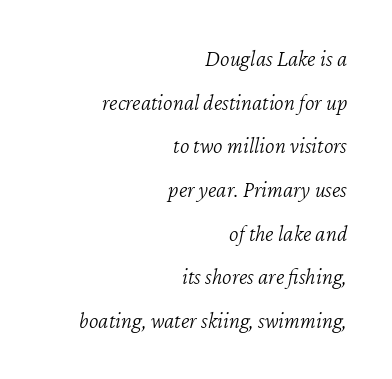
{"italic": "yes", "lean": "right", "slant_degrees": 12, "bold": "no", "underline": "no", "align": "right", "line_spacing": "loose", "line_spacing_ratio": 1.9, "letter_spacing": "normal", "letter_spacing_em": 0.0, "glyph_px": 23}
